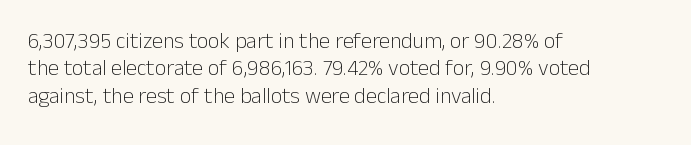
{"italic": "no", "bold": "no", "underline": "no", "align": "left", "line_spacing_ratio": 1.24, "letter_spacing": "normal", "letter_spacing_em": 0.0, "glyph_px": 22}
